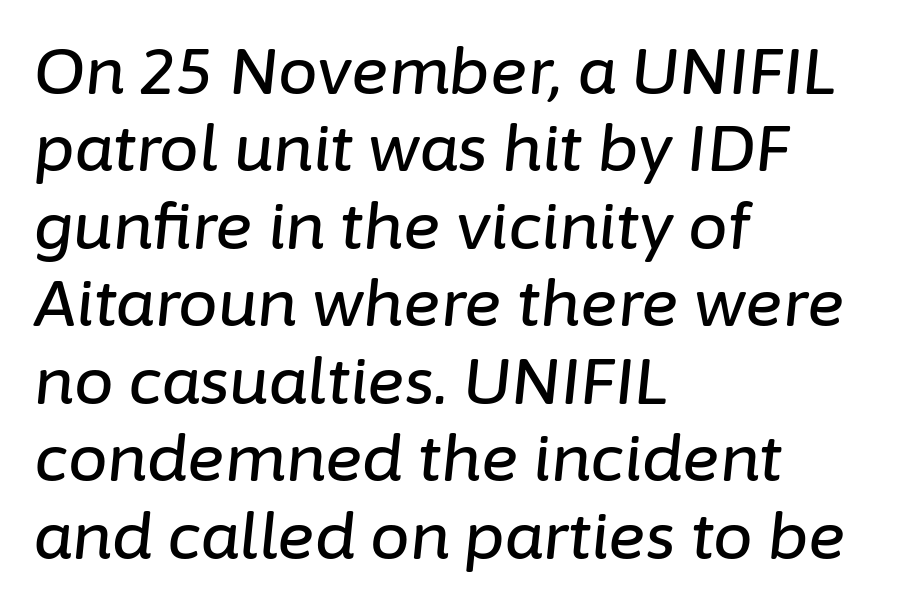
The image shows 63 px text type, italic (leaning right); set left-aligned, line spacing 1.23x, normal letter spacing, not underlined; low stroke contrast and a medium x-height.
